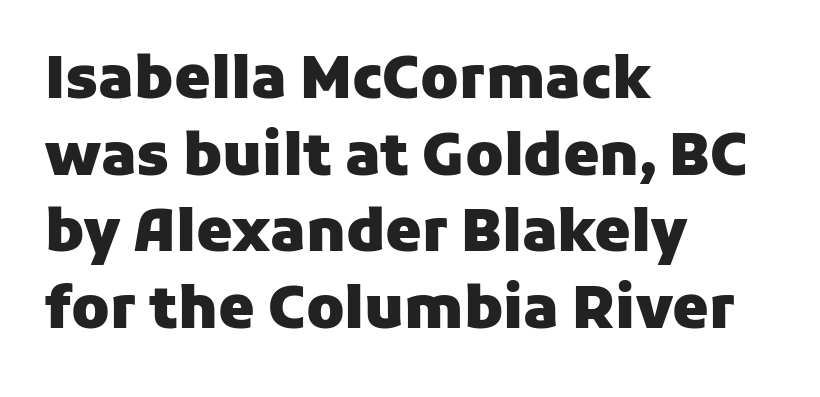
Q: Is the text bold? A: Yes.
Q: Is the text italic (slanted)? A: No, it is upright.
Q: Is the typeface a serif or a sans-serif typeface? A: Sans-serif.
Q: Is the text underlined? A: No.
Q: How is the paragraph aligned? A: Left-aligned.
Q: Is the spacing between letters normal or unusually wide? A: Normal.
Q: Is the spacing between lines tight, normal or loose? A: Normal.
Q: Width (condensed, normal, or wide)? A: Normal.
Q: Stroke contrast? A: Low.
Q: x-height? A: Medium.
Q: Monospaced? A: No.
